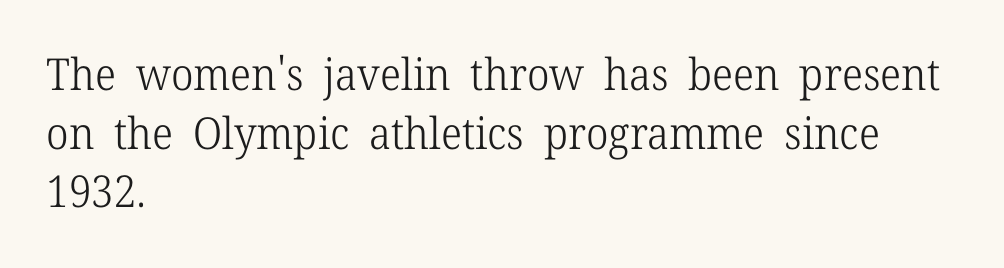
The face used here is proportionally spaced, like ordinary book or web type. Horizontal alignment here is leftward, the default for most running prose. Posture: straight, roman, zero tilt. The line-height multiplier appears to be the usual default. Stroke terminals: seriffed. Check under the words: just untouched page.
